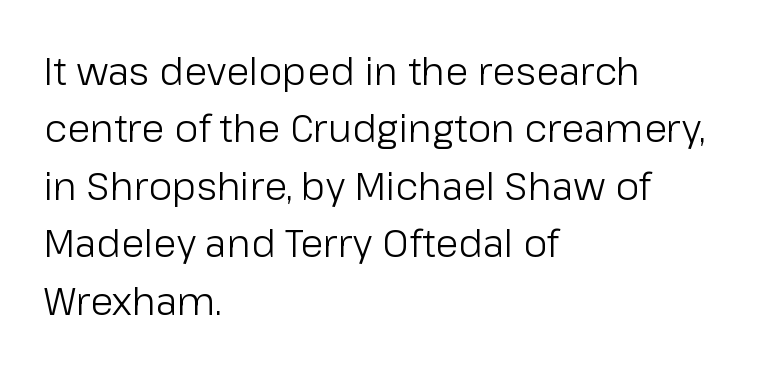
Q: Is the text bold? A: No.
Q: Is the text italic (slanted)? A: No, it is upright.
Q: Is the typeface a serif or a sans-serif typeface? A: Sans-serif.
Q: Is the text underlined? A: No.
Q: How is the paragraph aligned? A: Left-aligned.
Q: Is the spacing between letters normal or unusually wide? A: Normal.
Q: Is the spacing between lines tight, normal or loose? A: Normal.
Q: Width (condensed, normal, or wide)? A: Normal.
Q: Stroke contrast? A: Low.
Q: x-height? A: Medium.
Q: Monospaced? A: No.
